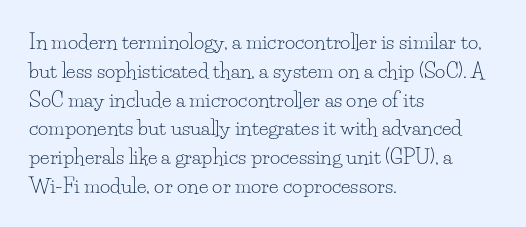
The image shows 20 px text type, upright; set left-aligned, normal line spacing (1.44x), normal letter spacing, not underlined.
